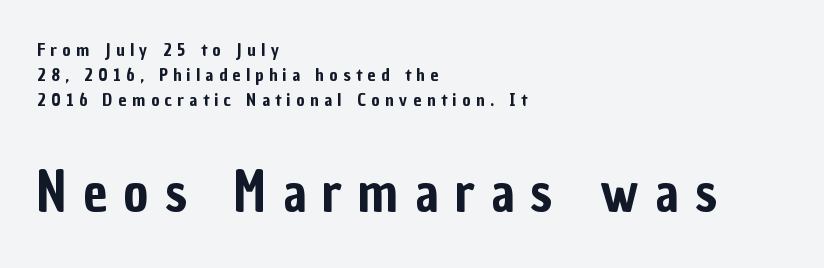
Q: Is the text italic (slanted)? A: No, it is upright.
Q: Is the typeface a serif or a sans-serif typeface? A: Sans-serif.
Q: Is the text underlined? A: No.
Q: How is the paragraph aligned? A: Left-aligned.
Q: Is the spacing between letters normal or unusually wide? A: Unusually wide.
Q: Is the spacing between lines tight, normal or loose? A: Normal.
Q: Which block of text is set in a larger size, the first (top) or the second (bottom)? A: The second (bottom) one.
Q: Width (condensed, normal, or wide)? A: Condensed.
Q: Stroke contrast? A: Low.
Q: x-height? A: Medium.
Q: Monospaced? A: No.
